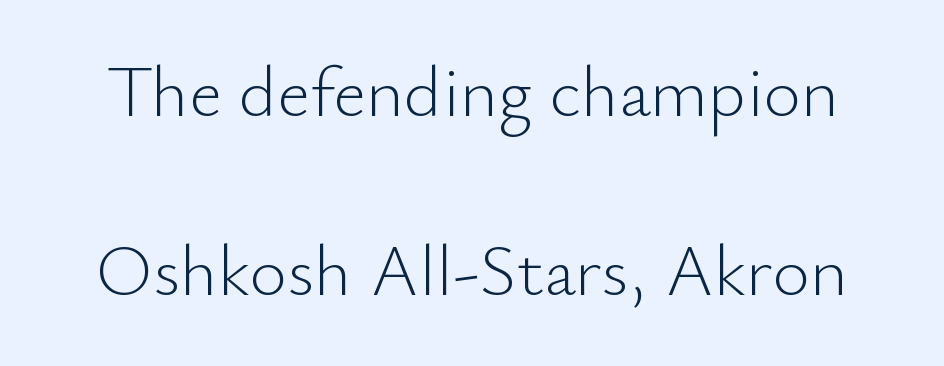
The image shows 72 px light sans-serif type, upright; set loose line spacing (2.48x), normal letter spacing, not underlined; low stroke contrast and a small x-height.
